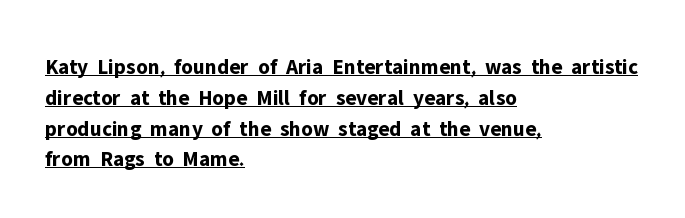
Q: Is the text bold? A: Yes.
Q: Is the text italic (slanted)? A: No, it is upright.
Q: Is the text underlined? A: Yes.
Q: How is the paragraph aligned? A: Left-aligned.
Q: Is the spacing between letters normal or unusually wide? A: Normal.
Q: Is the spacing between lines tight, normal or loose? A: Normal.
